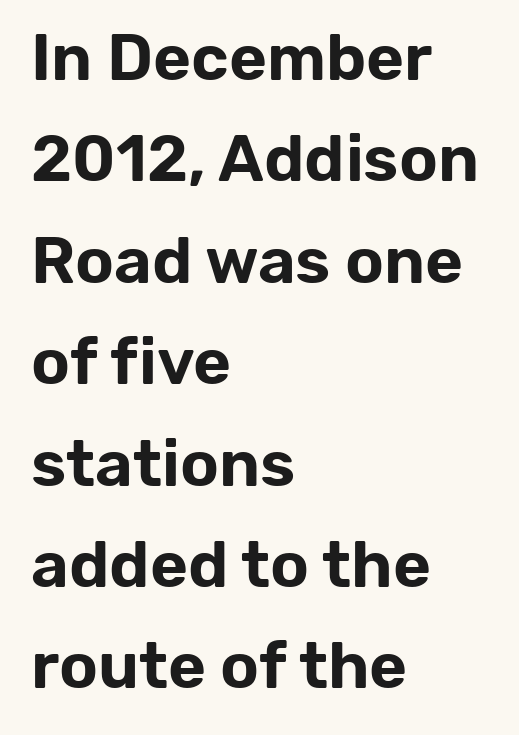
{"serif": "no", "italic": "no", "width": "normal", "stroke_contrast": "low", "x_height": "medium", "monospaced": "no", "underline": "no", "align": "left", "line_spacing": "normal", "line_spacing_ratio": 1.56, "letter_spacing": "normal", "letter_spacing_em": 0.0, "glyph_px": 65}
